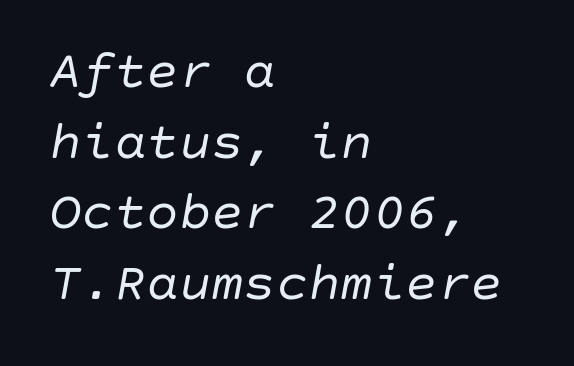
The passage is arranged the way most books set body copy — flush left. The space directly below the letters is spotless. Letter spacing: default. Horizontal bands of white between lines are of average thickness.
